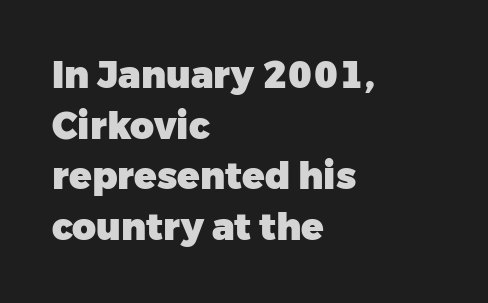
Q: Is the text bold? A: Yes.
Q: Is the text italic (slanted)? A: No, it is upright.
Q: Is the typeface a serif or a sans-serif typeface? A: Sans-serif.
Q: Is the text underlined? A: No.
Q: How is the paragraph aligned? A: Left-aligned.
Q: Is the spacing between letters normal or unusually wide? A: Normal.
Q: Is the spacing between lines tight, normal or loose? A: Normal.
Q: Width (condensed, normal, or wide)? A: Normal.
Q: Stroke contrast? A: Low.
Q: x-height? A: Medium.
Q: Monospaced? A: No.
